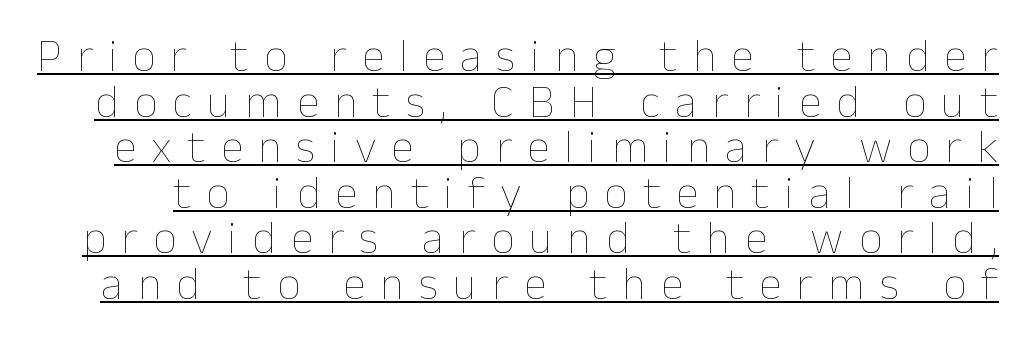
Q: Is the text bold? A: No.
Q: Is the text italic (slanted)? A: No, it is upright.
Q: Is the text underlined? A: Yes.
Q: Is the spacing between letters normal or unusually wide? A: Unusually wide.
Q: Is the spacing between lines tight, normal or loose? A: Tight.
Q: Width (condensed, normal, or wide)? A: Normal.
Q: Stroke contrast? A: Low.
Q: x-height? A: Medium.
Q: Monospaced? A: No.
